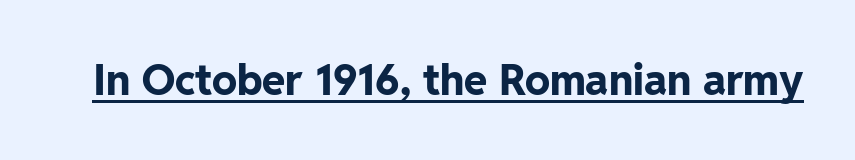
The image shows 42 px bold sans-serif type, upright; set normal letter spacing, underlined; low stroke contrast and a medium x-height.
